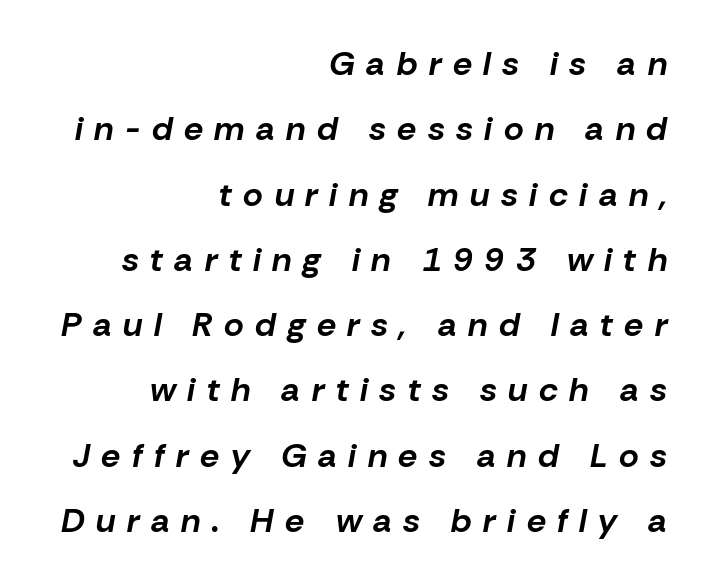
Inter-character spacing is expanded well beyond the font's built-in metrics. You could not count columns in this text — the font is proportionally spaced. In terms of posture, this sample is oblique. The strip under each line holds only bare page.
